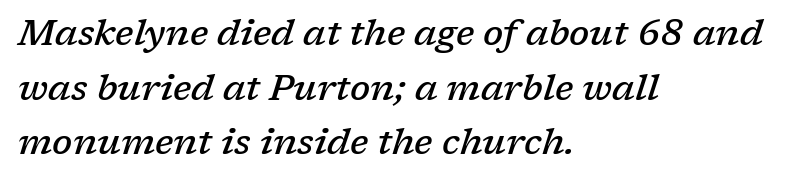
{"serif": "yes", "italic": "yes", "lean": "right", "slant_degrees": 17, "bold": "semi", "weight": "semibold", "width": "normal", "stroke_contrast": "low", "x_height": "medium", "monospaced": "no", "underline": "no", "align": "left", "line_spacing": "normal", "line_spacing_ratio": 1.52, "letter_spacing": "normal", "letter_spacing_em": 0.0, "glyph_px": 36}
